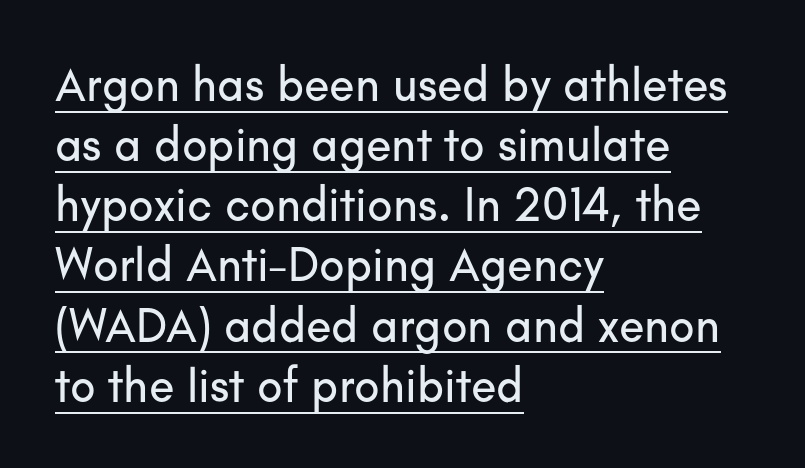
{"serif": "no", "italic": "no", "width": "normal", "stroke_contrast": "low", "x_height": "small", "monospaced": "no", "underline": "yes", "align": "left", "line_spacing": "normal", "line_spacing_ratio": 1.28, "letter_spacing": "normal", "letter_spacing_em": 0.0, "glyph_px": 47}
